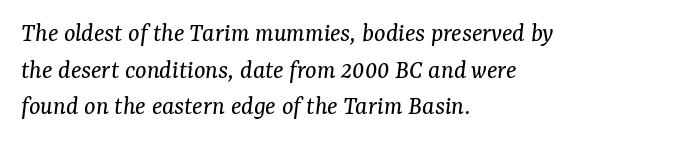
{"italic": "yes", "lean": "right", "slant_degrees": 7, "bold": "no", "underline": "no", "align": "left", "line_spacing": "normal", "line_spacing_ratio": 1.36, "letter_spacing": "normal", "letter_spacing_em": 0.0, "glyph_px": 27}
